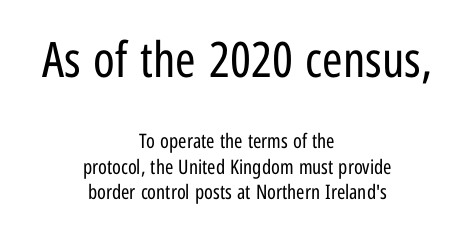
The image shows 49 px regular-weight, condensed sans-serif type, upright; set centered, normal line spacing (1.28x), normal letter spacing, not underlined; the first (top) block is 2.45x larger; low stroke contrast and a medium x-height.
